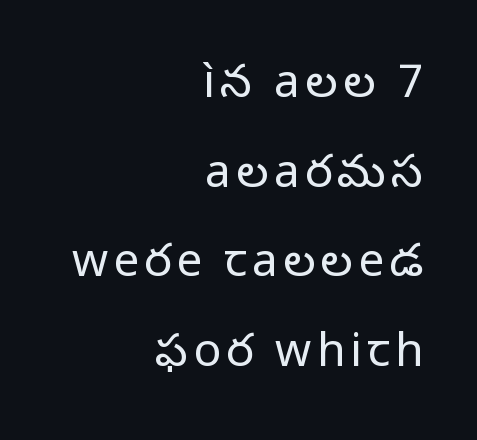
Q: Is the text bold? A: No.
Q: Is the text italic (slanted)? A: No, it is upright.
Q: Is the typeface a serif or a sans-serif typeface? A: Sans-serif.
Q: Is the text underlined? A: No.
Q: How is the paragraph aligned? A: Right-aligned.
Q: Is the spacing between lines tight, normal or loose? A: Loose.
Q: Width (condensed, normal, or wide)? A: Normal.
Q: Stroke contrast? A: Low.
Q: x-height? A: Medium.
Q: Monospaced? A: No.
